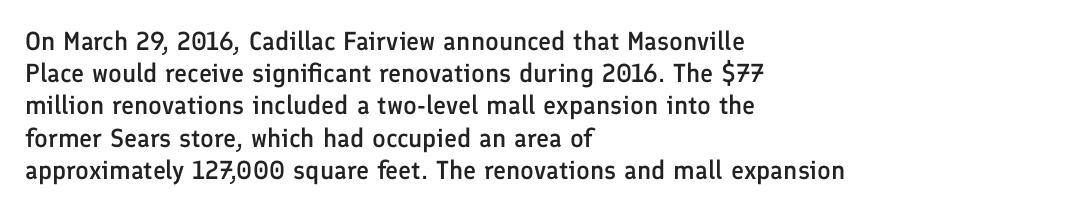
{"italic": "no", "bold": "semi", "underline": "no", "align": "left", "line_spacing_ratio": 1.24, "letter_spacing": "normal", "letter_spacing_em": 0.0, "glyph_px": 26}
